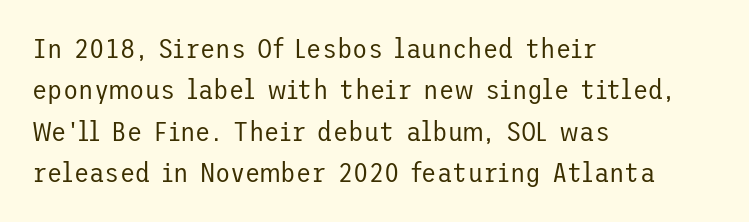
{"serif": "no", "italic": "no", "bold": "no", "weight": "regular", "width": "normal", "stroke_contrast": "low", "x_height": "medium", "underline": "no", "align": "left", "line_spacing": "normal", "line_spacing_ratio": 1.48, "letter_spacing": "normal", "letter_spacing_em": 0.0, "glyph_px": 28}
